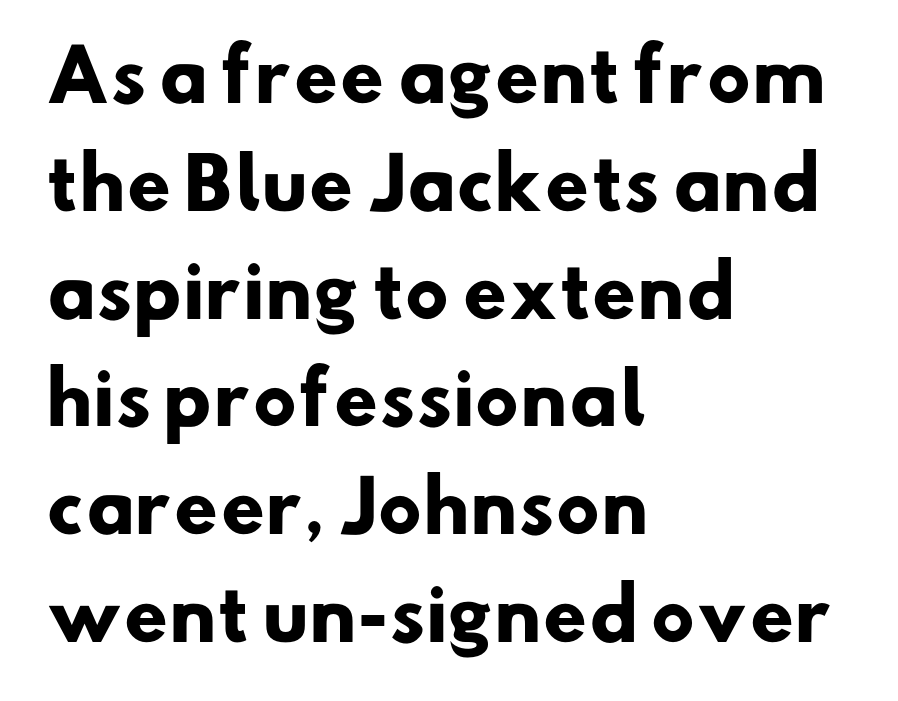
The image shows 70 px heavy sans-serif type; set left-aligned, normal line spacing (1.54x), normal letter spacing, not underlined; low stroke contrast and a small x-height.
